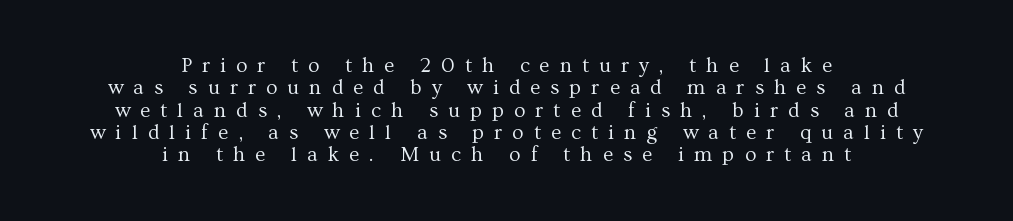
The image shows 21 px text type, upright; set centered, tight line spacing (1.06x), unusually wide letter spacing (+0.48 em), not underlined.
